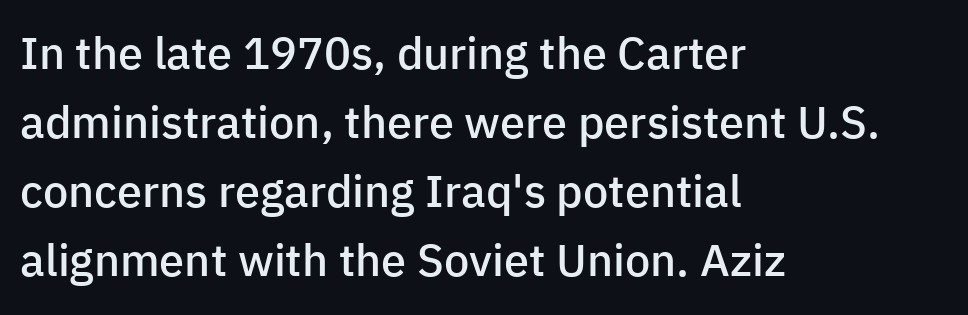
Each line starts at the same left margin while the right side varies. If you drew a line through each stem, it would be perfectly vertical. Each letter keeps its own natural width here, so spacing adapts to shape. The glyphs are unaccompanied by any horizontal stroke below them. Font category for this specimen: sans-serif.
